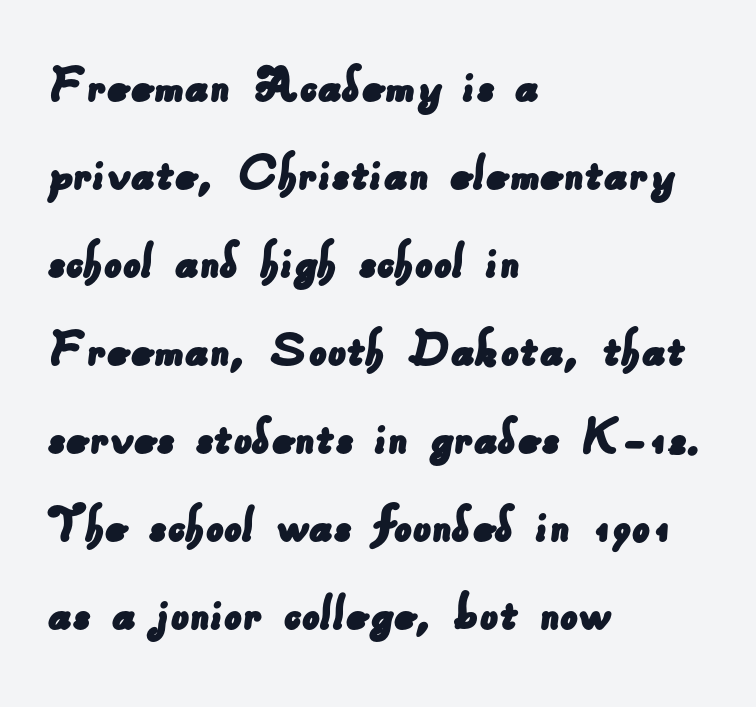
Spacing verdict: proportional, widths tailored to each character. The passage shown is not underscored anywhere. A classic flush-left, rag-right setting is used for this passage. This sample uses a sans-serif face.
